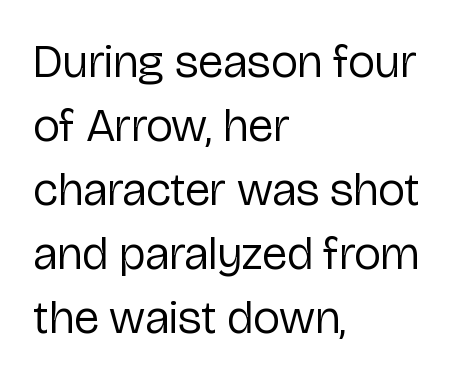
Q: Is the text bold? A: No.
Q: Is the text italic (slanted)? A: No, it is upright.
Q: Is the typeface a serif or a sans-serif typeface? A: Sans-serif.
Q: Is the text underlined? A: No.
Q: How is the paragraph aligned? A: Left-aligned.
Q: Is the spacing between letters normal or unusually wide? A: Normal.
Q: Is the spacing between lines tight, normal or loose? A: Normal.
Q: Width (condensed, normal, or wide)? A: Normal.
Q: Stroke contrast? A: Low.
Q: x-height? A: Medium.
Q: Monospaced? A: No.
